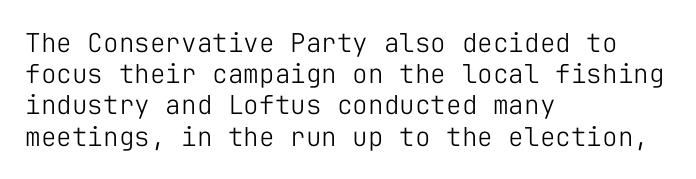
The image shows 26 px text type, upright; set left-aligned, line spacing 1.2x, normal letter spacing, not underlined.
